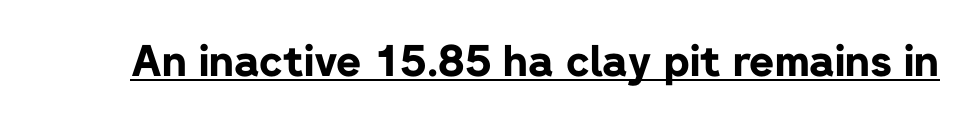
Q: Is the text bold? A: Yes.
Q: Is the text italic (slanted)? A: No, it is upright.
Q: Is the typeface a serif or a sans-serif typeface? A: Sans-serif.
Q: Is the text underlined? A: Yes.
Q: Is the spacing between letters normal or unusually wide? A: Normal.
Q: Width (condensed, normal, or wide)? A: Normal.
Q: Stroke contrast? A: Low.
Q: x-height? A: Medium.
Q: Monospaced? A: No.
